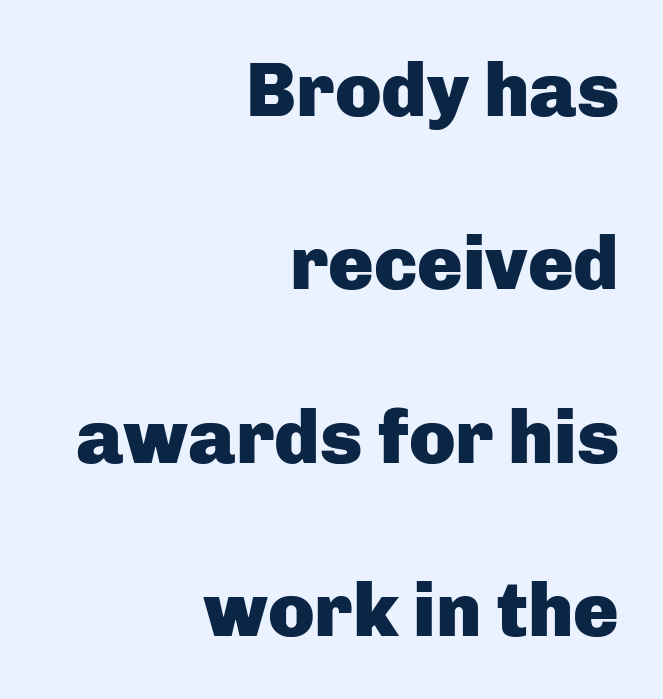
One glance says open: line gaps are wider than usual. Type without underlining. This sample uses an upright cut, with every glyph sitting square on the baseline. The type is set solid horizontally, with unmodified tracking. This is heavy type, rendered in bold. A sans-serif font was chosen for this passage.
